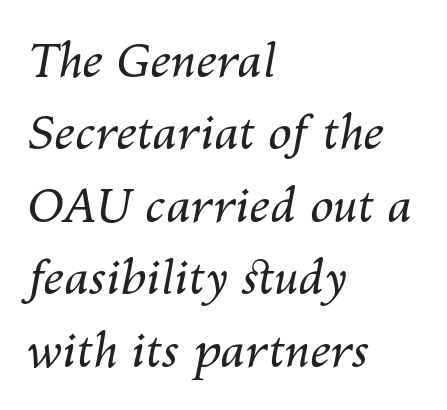
{"italic": "yes", "lean": "right", "slant_degrees": 10, "bold": "no", "weight": "regular", "width": "normal", "stroke_contrast": "medium", "x_height": "medium", "monospaced": "no", "underline": "no", "align": "left", "line_spacing": "normal", "line_spacing_ratio": 1.54, "letter_spacing": "normal", "letter_spacing_em": 0.0, "glyph_px": 47}
